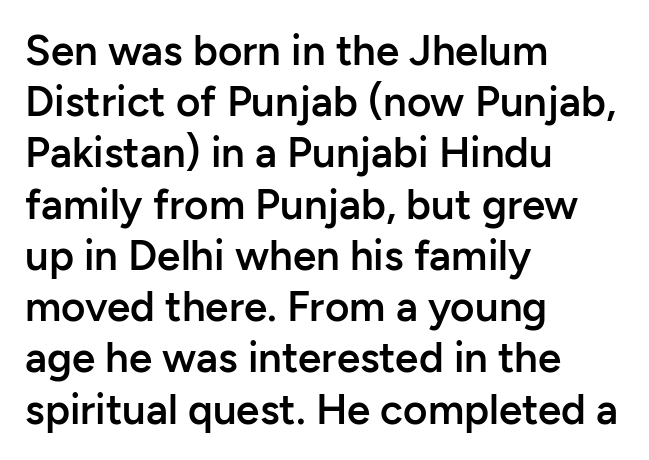
Q: Is the text bold? A: Semi-bold.
Q: Is the text italic (slanted)? A: No, it is upright.
Q: Is the typeface a serif or a sans-serif typeface? A: Sans-serif.
Q: Is the text underlined? A: No.
Q: How is the paragraph aligned? A: Left-aligned.
Q: Is the spacing between letters normal or unusually wide? A: Normal.
Q: Width (condensed, normal, or wide)? A: Normal.
Q: Stroke contrast? A: Low.
Q: x-height? A: Medium.
Q: Monospaced? A: No.
